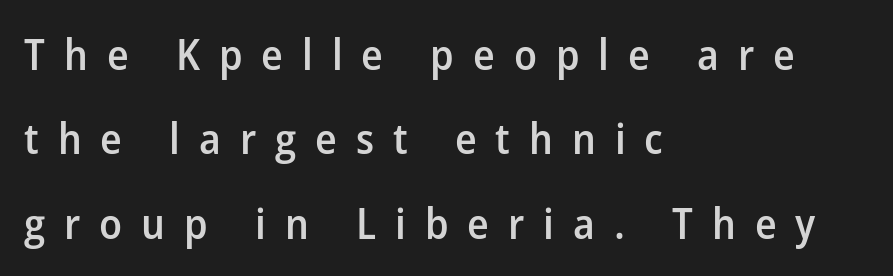
Q: Is the text bold? A: Semi-bold.
Q: Is the text italic (slanted)? A: No, it is upright.
Q: Is the typeface a serif or a sans-serif typeface? A: Sans-serif.
Q: Is the text underlined? A: No.
Q: How is the paragraph aligned? A: Left-aligned.
Q: Is the spacing between letters normal or unusually wide? A: Unusually wide.
Q: Is the spacing between lines tight, normal or loose? A: Loose.
Q: Width (condensed, normal, or wide)? A: Normal.
Q: Stroke contrast? A: Low.
Q: x-height? A: Medium.
Q: Monospaced? A: No.
